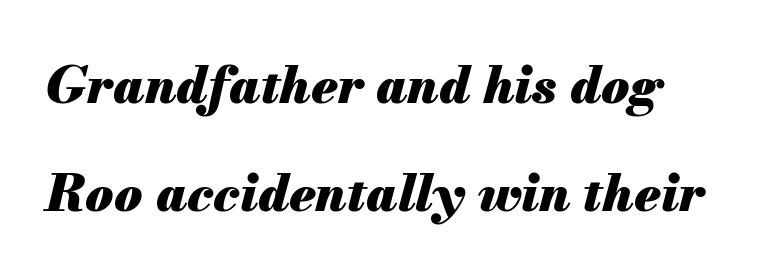
The image shows 51 px heavy type, italic (leaning right); set loose line spacing (2.11x), normal letter spacing, not underlined; medium stroke contrast and a small x-height.
